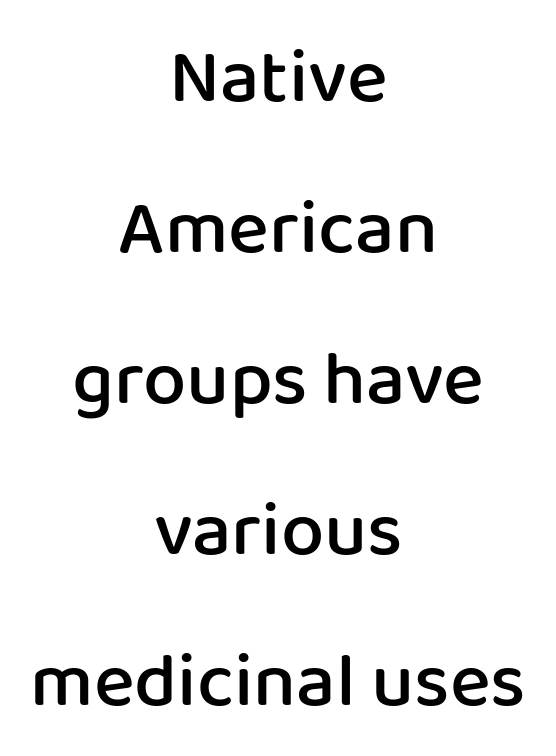
The image shows 77 px semibold sans-serif type, upright; set centered, loose line spacing (1.96x), normal letter spacing, not underlined; low stroke contrast and a medium x-height.
